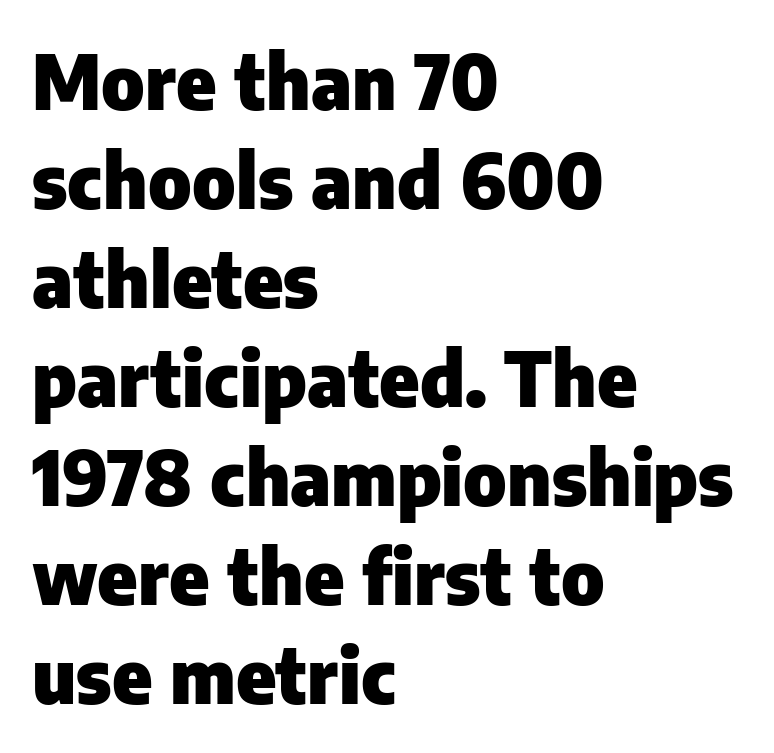
{"serif": "no", "italic": "no", "bold": "yes", "weight": "heavy", "width": "normal", "stroke_contrast": "low", "x_height": "medium", "monospaced": "no", "underline": "no", "align": "left", "line_spacing": "normal", "line_spacing_ratio": 1.32, "letter_spacing": "normal", "letter_spacing_em": 0.0, "glyph_px": 75}
